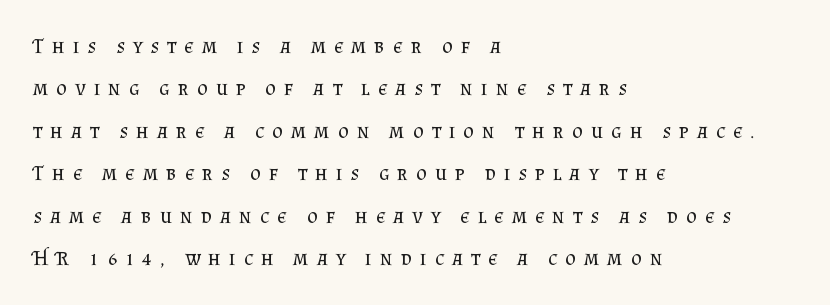
Q: Is the text bold? A: No.
Q: Is the text italic (slanted)? A: No, it is upright.
Q: Is the text underlined? A: No.
Q: How is the paragraph aligned? A: Left-aligned.
Q: Is the spacing between letters normal or unusually wide? A: Unusually wide.
Q: Is the spacing between lines tight, normal or loose? A: Loose.
